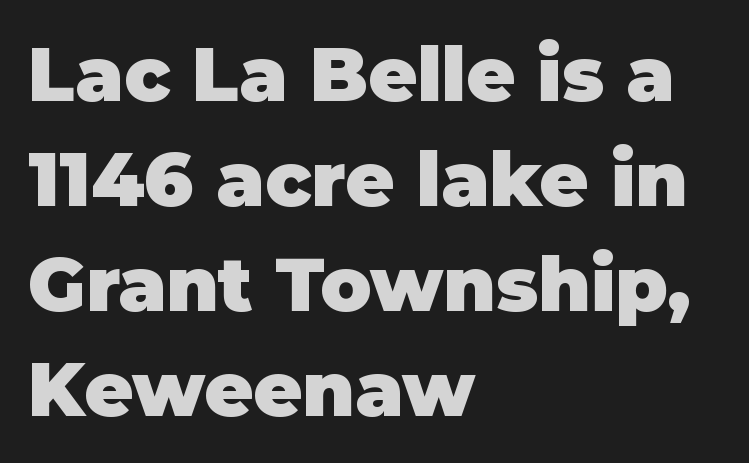
Q: Is the text bold? A: Yes.
Q: Is the text italic (slanted)? A: No, it is upright.
Q: Is the typeface a serif or a sans-serif typeface? A: Sans-serif.
Q: Is the text underlined? A: No.
Q: How is the paragraph aligned? A: Left-aligned.
Q: Is the spacing between letters normal or unusually wide? A: Normal.
Q: Is the spacing between lines tight, normal or loose? A: Normal.
Q: Width (condensed, normal, or wide)? A: Normal.
Q: Stroke contrast? A: Low.
Q: x-height? A: Large.
Q: Monospaced? A: No.
